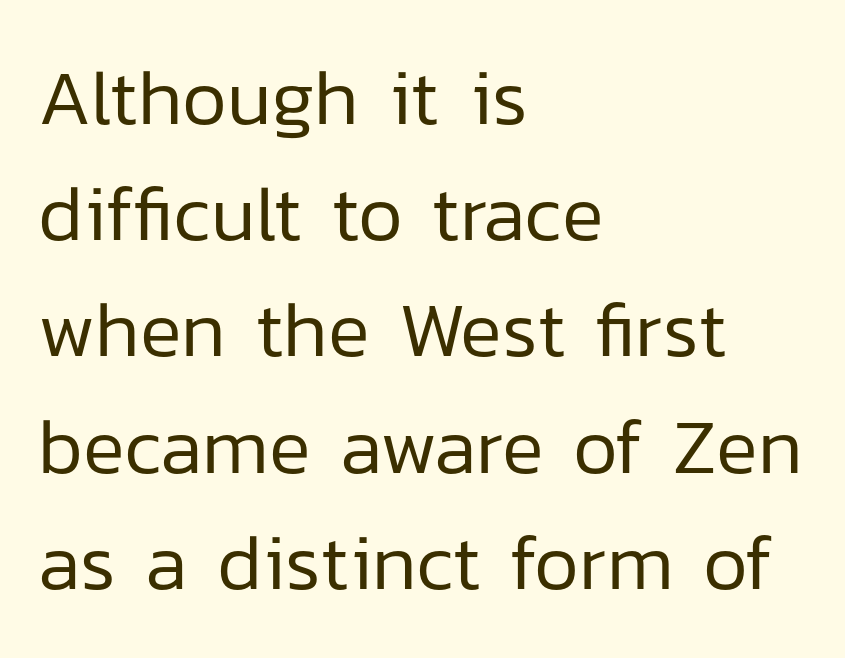
The image shows 78 px regular-weight sans-serif type, upright; set left-aligned, normal line spacing (1.49x), normal letter spacing, not underlined; low stroke contrast and a medium x-height.
